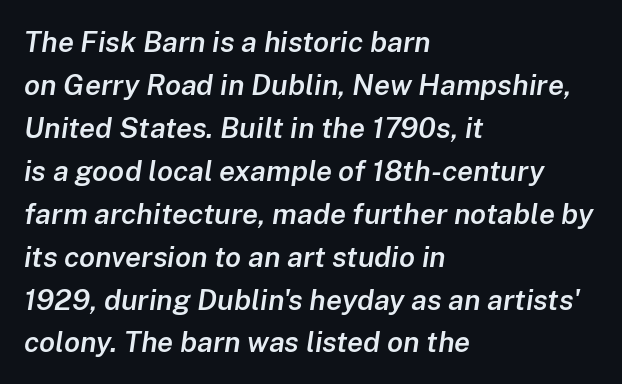
Note the varied advance widths — an 'i' is clearly narrower than an 'm'. Glyph-to-glyph distance matches everyday printed text. Looking at the ascenders, they clearly lean. Which margin do the lines hug? The left one — the right edge is uneven. What weight is shown? A semibold, between regular and bold.
